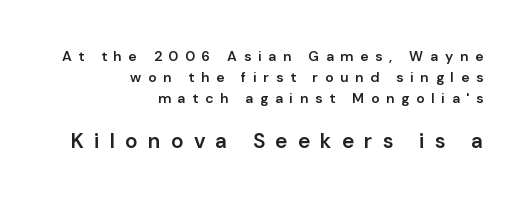
Q: Is the text bold? A: Semi-bold.
Q: Is the text italic (slanted)? A: No, it is upright.
Q: Is the text underlined? A: No.
Q: How is the paragraph aligned? A: Right-aligned.
Q: Is the spacing between letters normal or unusually wide? A: Unusually wide.
Q: Is the spacing between lines tight, normal or loose? A: Normal.
Q: Which block of text is set in a larger size, the first (top) or the second (bottom)? A: The second (bottom) one.
